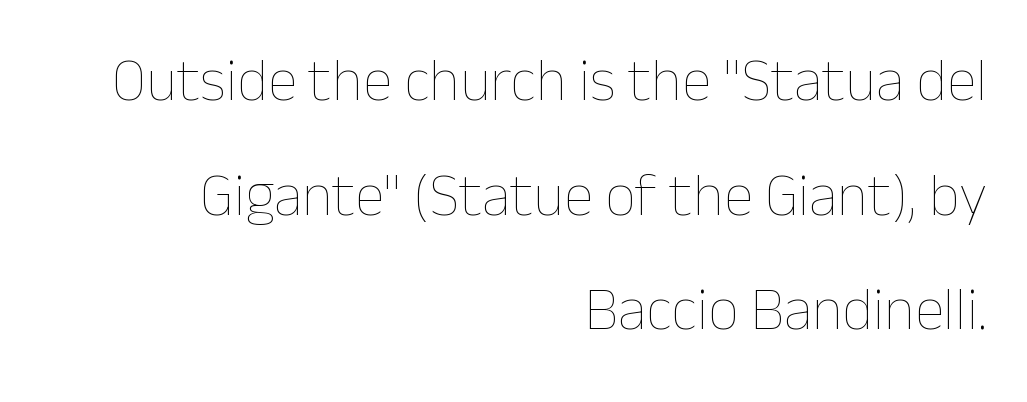
{"italic": "no", "bold": "no", "weight": "thin", "width": "normal", "stroke_contrast": "low", "x_height": "medium", "monospaced": "no", "underline": "no", "align": "right", "line_spacing": "loose", "line_spacing_ratio": 1.91, "letter_spacing": "normal", "letter_spacing_em": 0.0, "glyph_px": 60}
